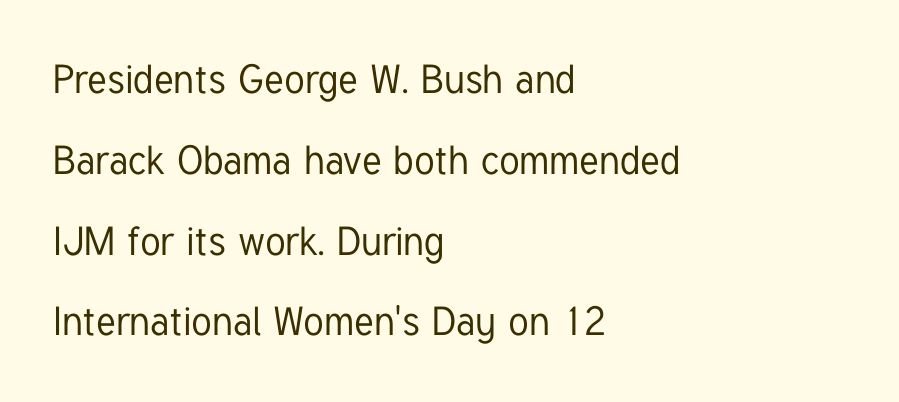
Q: Is the text italic (slanted)? A: No, it is upright.
Q: Is the typeface a serif or a sans-serif typeface? A: Sans-serif.
Q: Is the text underlined? A: No.
Q: How is the paragraph aligned? A: Left-aligned.
Q: Is the spacing between letters normal or unusually wide? A: Normal.
Q: Is the spacing between lines tight, normal or loose? A: Loose.
Q: Width (condensed, normal, or wide)? A: Condensed.
Q: Stroke contrast? A: Low.
Q: x-height? A: Medium.
Q: Monospaced? A: No.
